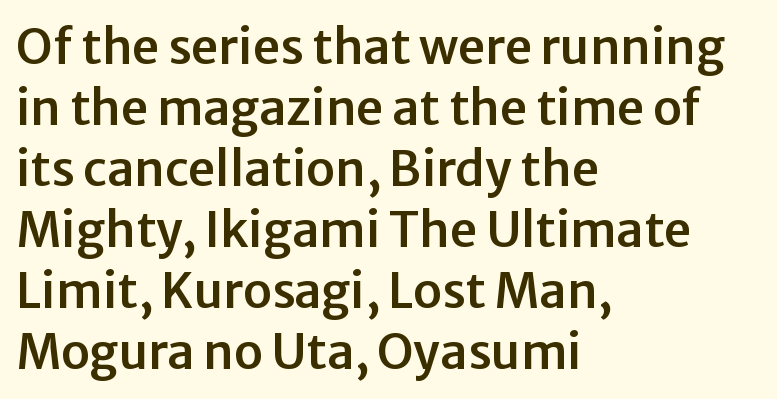
A roman cut, with each character standing at attention. Proportional: the letters do not fall into vertical columns. The space directly below the letters is spotless. This is sans-serif lettering, the kind often seen on screens and signage.
